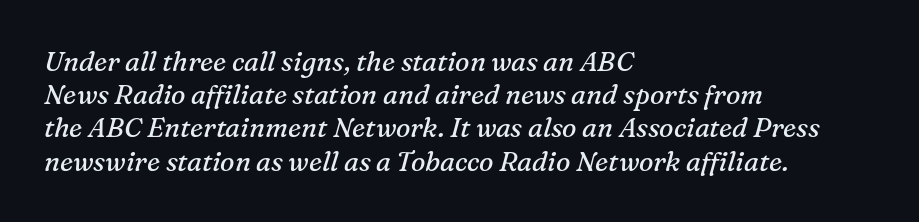
{"italic": "yes", "lean": "right", "slant_degrees": 16, "bold": "no", "underline": "no", "align": "left", "line_spacing_ratio": 1.23, "letter_spacing": "normal", "letter_spacing_em": 0.0, "glyph_px": 27}
